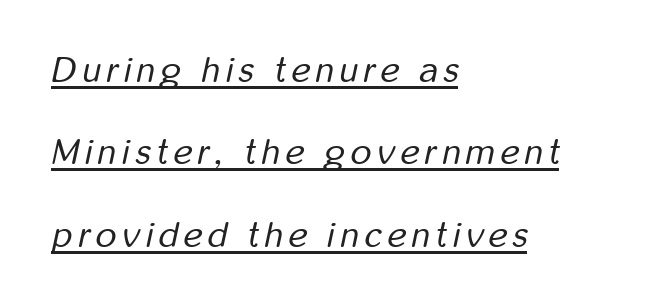
Q: Is the text bold? A: No.
Q: Is the text italic (slanted)? A: Yes, it leans right by about 12 degrees.
Q: Is the text underlined? A: Yes.
Q: How is the paragraph aligned? A: Left-aligned.
Q: Is the spacing between lines tight, normal or loose? A: Loose.
Q: Width (condensed, normal, or wide)? A: Condensed.
Q: Stroke contrast? A: Low.
Q: x-height? A: Medium.
Q: Monospaced? A: No.
